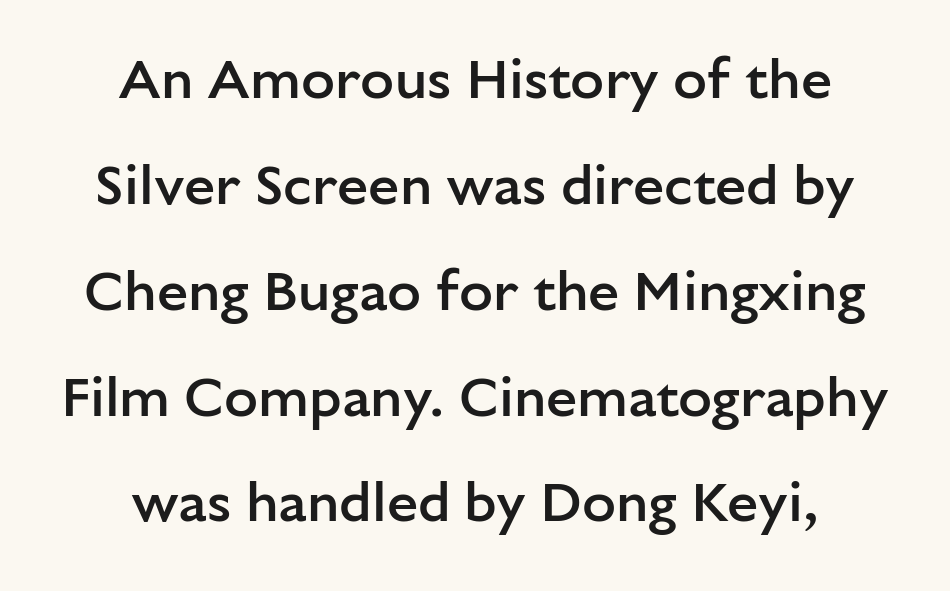
{"serif": "no", "italic": "no", "bold": "semi", "weight": "semibold", "width": "normal", "stroke_contrast": "low", "x_height": "medium", "monospaced": "no", "underline": "no", "line_spacing_ratio": 1.89, "letter_spacing": "normal", "letter_spacing_em": 0.0, "glyph_px": 56}
